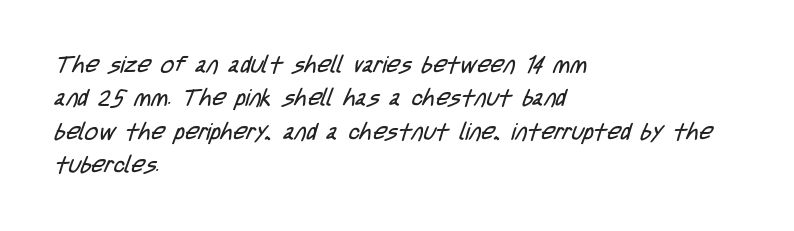
The strokes carry an ordinary text weight at most. This sample is left-justified, so line endings fall wherever the words run out. Quick note: underline off. The letters sit at their default tracking, neither squeezed nor spread.
